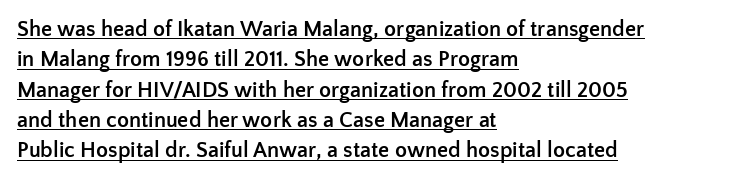
The image shows 22 px bold type, upright; set left-aligned, normal line spacing (1.38x), normal letter spacing, underlined.
